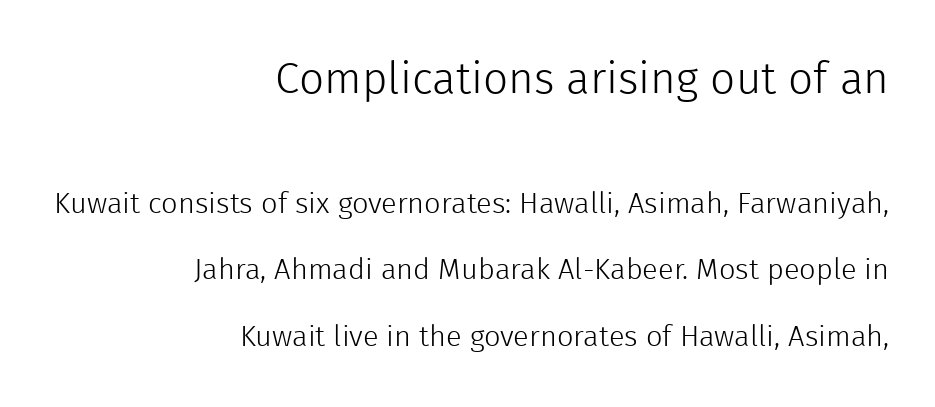
Q: Is the text bold? A: No.
Q: Is the text italic (slanted)? A: No, it is upright.
Q: Is the typeface a serif or a sans-serif typeface? A: Sans-serif.
Q: Is the text underlined? A: No.
Q: How is the paragraph aligned? A: Right-aligned.
Q: Is the spacing between letters normal or unusually wide? A: Normal.
Q: Is the spacing between lines tight, normal or loose? A: Loose.
Q: Which block of text is set in a larger size, the first (top) or the second (bottom)? A: The first (top) one.
Q: Width (condensed, normal, or wide)? A: Normal.
Q: x-height? A: Medium.
Q: Monospaced? A: No.
